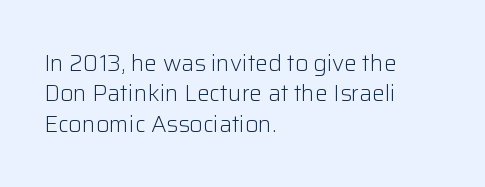
The space directly below the letters is spotless. Caption: standard tracking, unaltered. Vertically, the passage feels balanced, rows spaced as you'd expect. Does the lettering tilt? It doesn't — this is upright.
